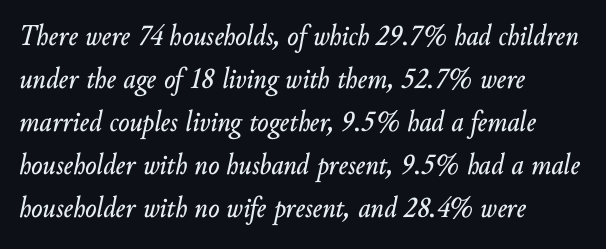
The image shows 30 px text type, italic (leaning right); set left-aligned, normal line spacing (1.43x), normal letter spacing, not underlined; low stroke contrast and a small x-height.
